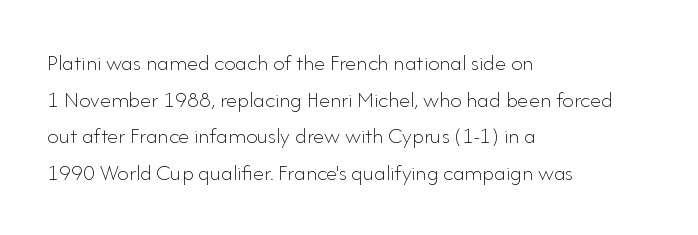
The image shows 23 px text type, upright; set left-aligned, normal line spacing (1.59x), normal letter spacing, not underlined.
